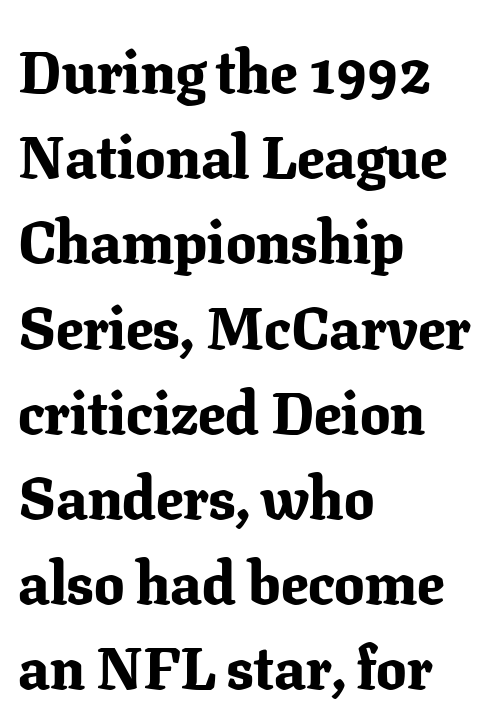
Q: Is the text bold? A: Yes.
Q: Is the text italic (slanted)? A: No, it is upright.
Q: Is the typeface a serif or a sans-serif typeface? A: Serif.
Q: Is the text underlined? A: No.
Q: How is the paragraph aligned? A: Left-aligned.
Q: Is the spacing between letters normal or unusually wide? A: Normal.
Q: Is the spacing between lines tight, normal or loose? A: Normal.
Q: Width (condensed, normal, or wide)? A: Normal.
Q: Stroke contrast? A: Low.
Q: x-height? A: Medium.
Q: Monospaced? A: No.
